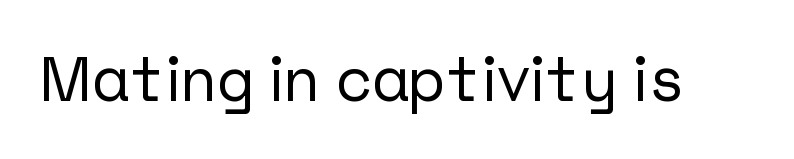
Q: Is the text italic (slanted)? A: No, it is upright.
Q: Is the typeface a serif or a sans-serif typeface? A: Sans-serif.
Q: Is the text underlined? A: No.
Q: Is the spacing between letters normal or unusually wide? A: Normal.
Q: Width (condensed, normal, or wide)? A: Normal.
Q: Stroke contrast? A: Low.
Q: x-height? A: Medium.
